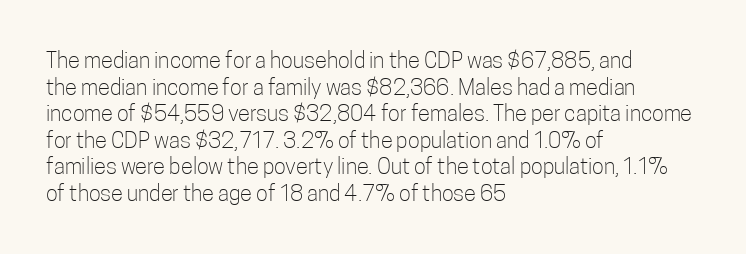
{"italic": "no", "bold": "no", "underline": "no", "align": "left", "line_spacing_ratio": 1.21, "letter_spacing": "normal", "letter_spacing_em": 0.0, "glyph_px": 22}
